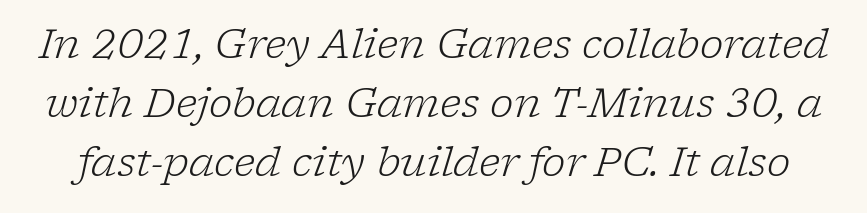
Q: Is the text bold? A: No.
Q: Is the text italic (slanted)? A: Yes, it leans right by about 17 degrees.
Q: Is the typeface a serif or a sans-serif typeface? A: Serif.
Q: Is the text underlined? A: No.
Q: Is the spacing between letters normal or unusually wide? A: Normal.
Q: Is the spacing between lines tight, normal or loose? A: Normal.
Q: Width (condensed, normal, or wide)? A: Normal.
Q: Stroke contrast? A: Low.
Q: x-height? A: Medium.
Q: Monospaced? A: No.
